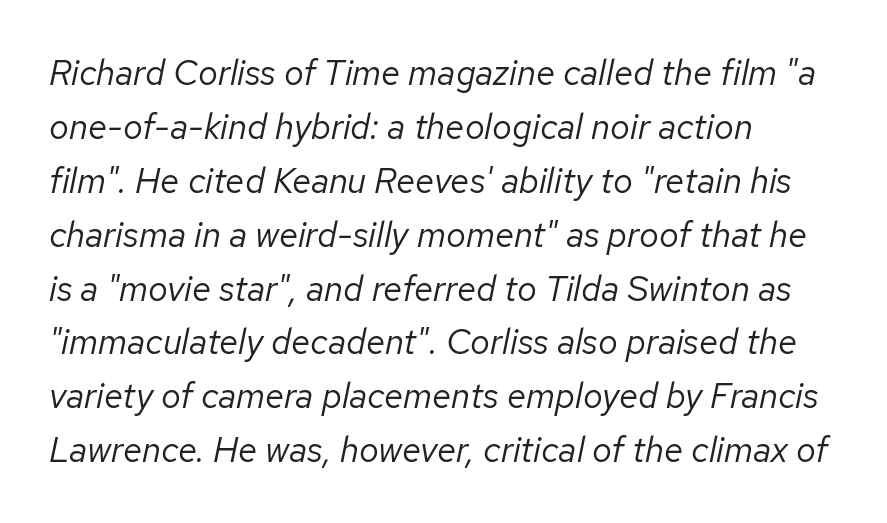
The image shows 35 px regular-weight type, italic (leaning right); set left-aligned, normal line spacing (1.54x), normal letter spacing, not underlined; low stroke contrast and a medium x-height.
